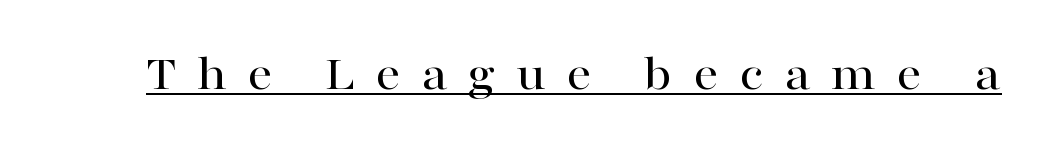
Q: Is the text italic (slanted)? A: No, it is upright.
Q: Is the typeface a serif or a sans-serif typeface? A: Serif.
Q: Is the text underlined? A: Yes.
Q: Is the spacing between letters normal or unusually wide? A: Unusually wide.
Q: Width (condensed, normal, or wide)? A: Wide.
Q: Stroke contrast? A: High.
Q: x-height? A: Medium.
Q: Monospaced? A: No.
